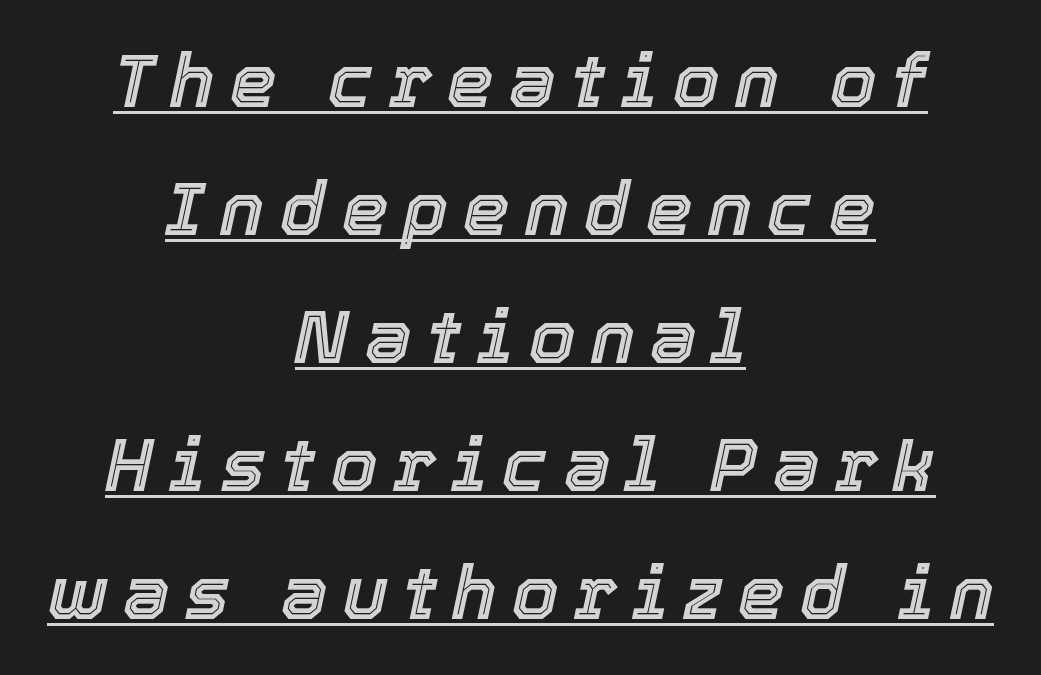
Q: Is the text italic (slanted)? A: Yes, it leans right by about 12 degrees.
Q: Is the text underlined? A: Yes.
Q: How is the paragraph aligned? A: Centered.
Q: Is the spacing between letters normal or unusually wide? A: Unusually wide.
Q: Width (condensed, normal, or wide)? A: Normal.
Q: x-height? A: Medium.
Q: Monospaced? A: No.
